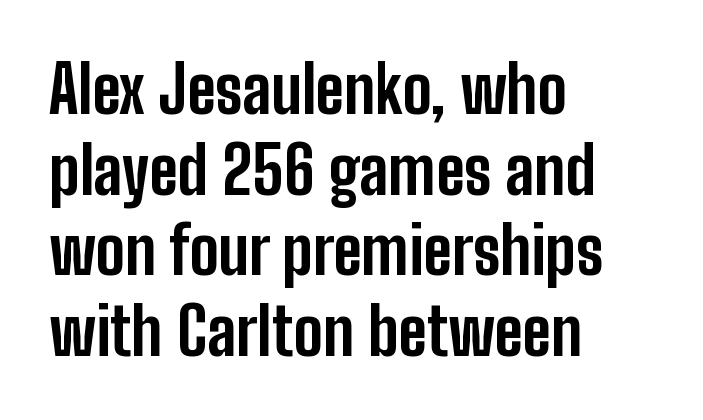
{"serif": "no", "italic": "no", "bold": "yes", "weight": "bold", "width": "condensed", "stroke_contrast": "low", "x_height": "medium", "monospaced": "no", "underline": "no", "align": "left", "line_spacing_ratio": 1.22, "letter_spacing": "normal", "letter_spacing_em": 0.0, "glyph_px": 66}
